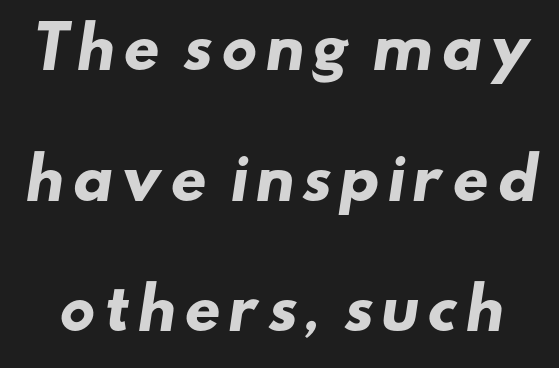
Q: Is the text bold? A: Yes.
Q: Is the typeface a serif or a sans-serif typeface? A: Sans-serif.
Q: Is the text underlined? A: No.
Q: Is the spacing between lines tight, normal or loose? A: Loose.
Q: Width (condensed, normal, or wide)? A: Wide.
Q: Stroke contrast? A: Low.
Q: x-height? A: Small.
Q: Monospaced? A: No.
